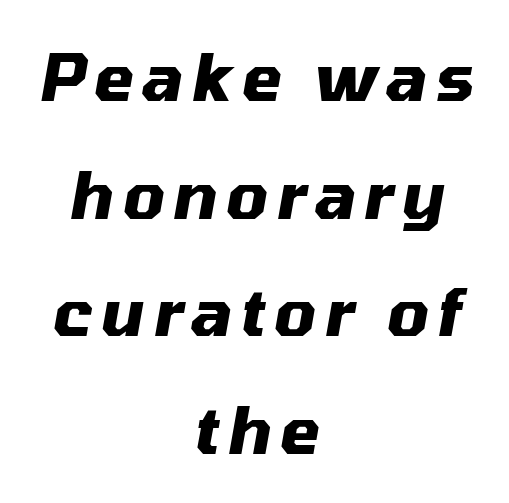
{"italic": "yes", "lean": "right", "slant_degrees": 10, "bold": "yes", "weight": "heavy", "width": "normal", "stroke_contrast": "medium", "x_height": "medium", "monospaced": "no", "underline": "no", "align": "center", "line_spacing_ratio": 1.81, "glyph_px": 65}
